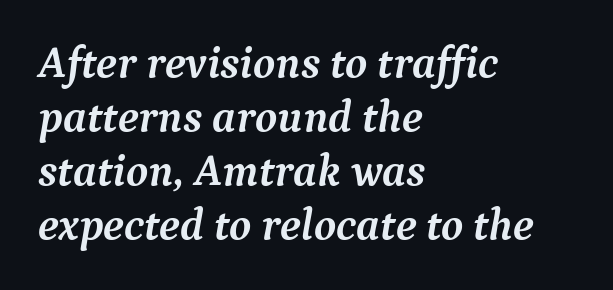
Q: Is the text bold? A: Yes.
Q: Is the text italic (slanted)? A: Yes, it leans right by about 9 degrees.
Q: Is the typeface a serif or a sans-serif typeface? A: Serif.
Q: Is the text underlined? A: No.
Q: How is the paragraph aligned? A: Left-aligned.
Q: Is the spacing between letters normal or unusually wide? A: Normal.
Q: Width (condensed, normal, or wide)? A: Normal.
Q: Stroke contrast? A: Medium.
Q: x-height? A: Medium.
Q: Monospaced? A: No.
